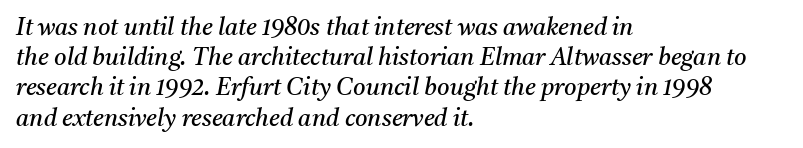
{"italic": "yes", "lean": "right", "slant_degrees": 11, "bold": "no", "underline": "no", "align": "left", "line_spacing": "normal", "line_spacing_ratio": 1.26, "letter_spacing": "normal", "letter_spacing_em": 0.0, "glyph_px": 24}
